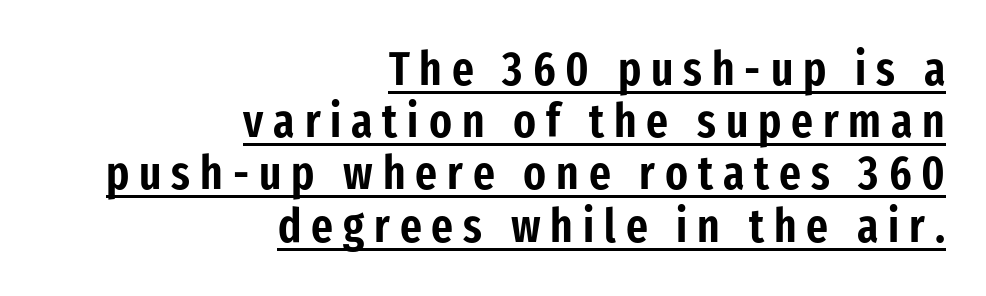
The image shows 47 px condensed sans-serif type, upright; set right-aligned, tight line spacing (1.11x), unusually wide letter spacing (+0.21 em), underlined; low stroke contrast and a medium x-height.
